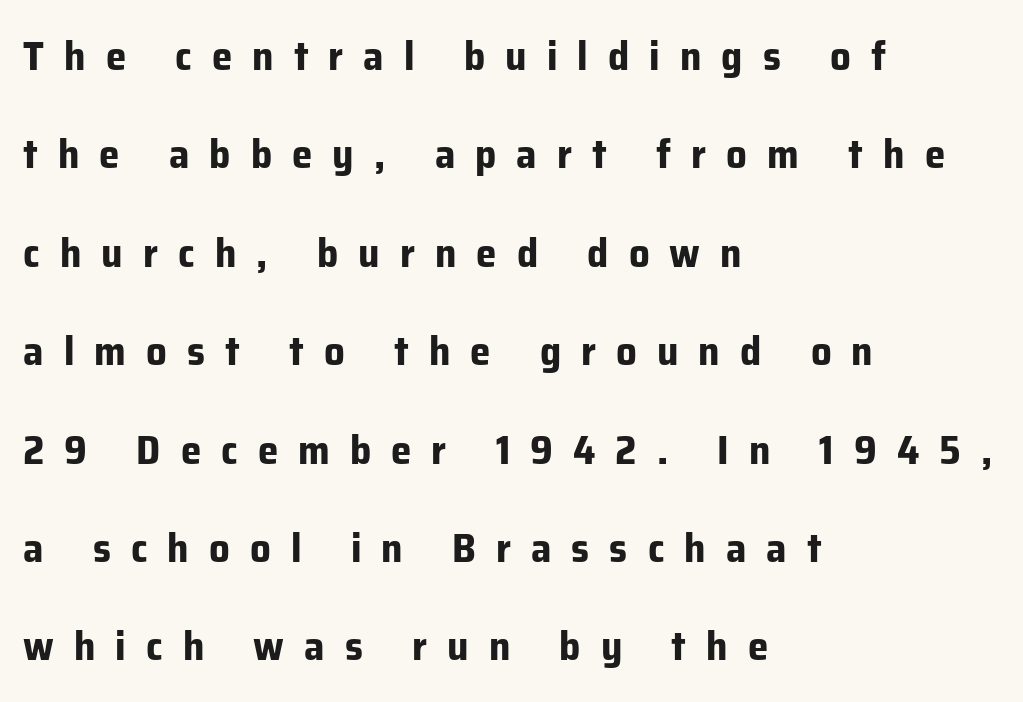
Q: Is the text bold? A: Yes.
Q: Is the text italic (slanted)? A: No, it is upright.
Q: Is the typeface a serif or a sans-serif typeface? A: Sans-serif.
Q: Is the text underlined? A: No.
Q: How is the paragraph aligned? A: Left-aligned.
Q: Is the spacing between letters normal or unusually wide? A: Unusually wide.
Q: Is the spacing between lines tight, normal or loose? A: Loose.
Q: Width (condensed, normal, or wide)? A: Normal.
Q: Stroke contrast? A: Low.
Q: x-height? A: Medium.
Q: Monospaced? A: No.
